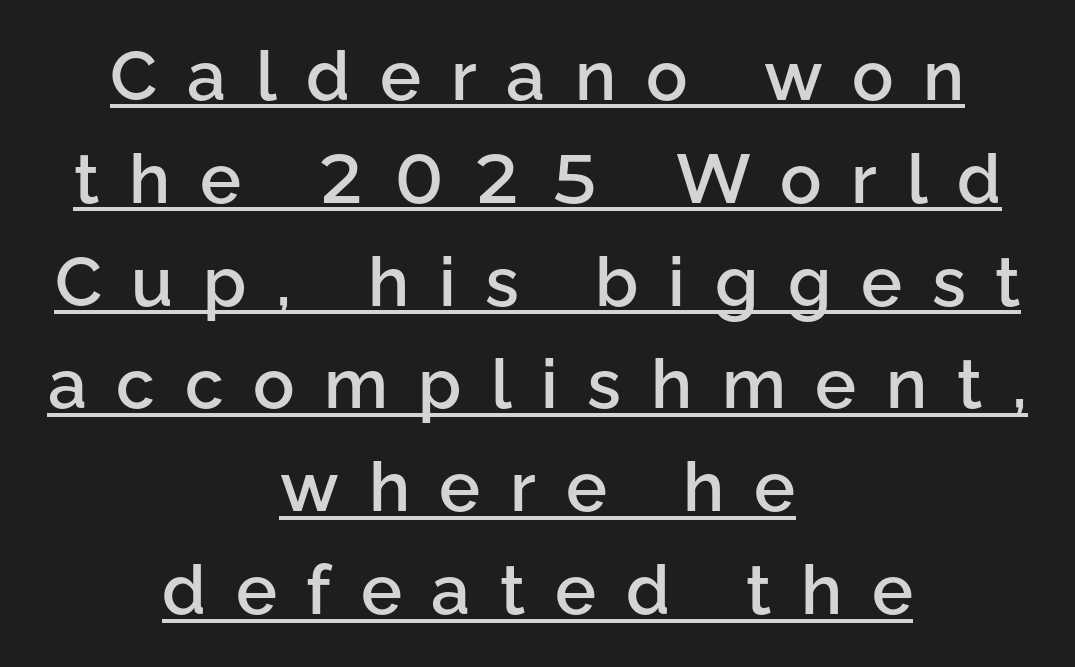
{"serif": "no", "italic": "no", "bold": "semi", "weight": "semibold", "width": "normal", "stroke_contrast": "low", "x_height": "medium", "monospaced": "no", "underline": "yes", "align": "center", "line_spacing": "normal", "line_spacing_ratio": 1.49, "letter_spacing": "wide", "letter_spacing_em": 0.43, "glyph_px": 69}
